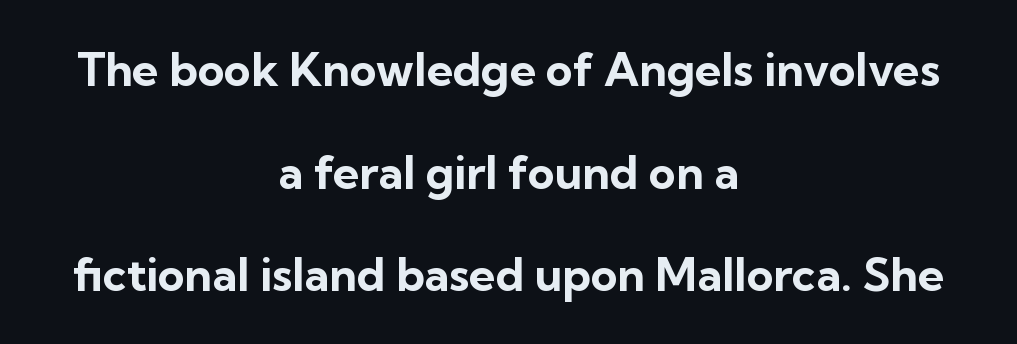
Q: Is the text bold? A: Yes.
Q: Is the text italic (slanted)? A: No, it is upright.
Q: Is the typeface a serif or a sans-serif typeface? A: Sans-serif.
Q: Is the text underlined? A: No.
Q: How is the paragraph aligned? A: Centered.
Q: Is the spacing between letters normal or unusually wide? A: Normal.
Q: Is the spacing between lines tight, normal or loose? A: Loose.
Q: Width (condensed, normal, or wide)? A: Normal.
Q: Stroke contrast? A: Low.
Q: x-height? A: Medium.
Q: Monospaced? A: No.
